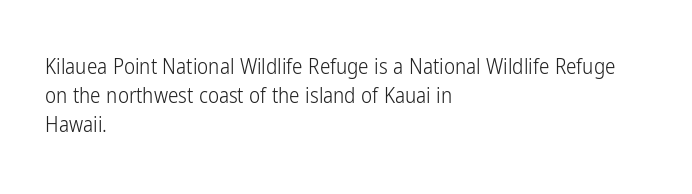
The image shows 21 px text type, upright; set left-aligned, normal line spacing (1.39x), normal letter spacing, not underlined.
